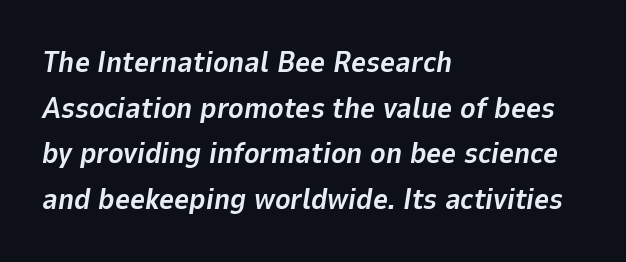
The type is set solid horizontally, with unmodified tracking. Underline: absent. The rendering uses a moderate line-height, typical for paragraphs. These lines stack with their left ends in a neat column.
